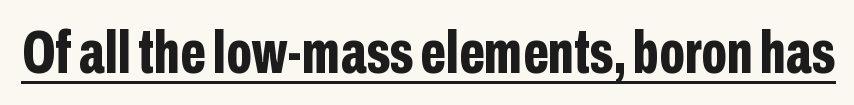
{"serif": "no", "italic": "no", "bold": "yes", "weight": "bold", "width": "condensed", "stroke_contrast": "low", "x_height": "medium", "monospaced": "no", "underline": "yes", "letter_spacing": "normal", "letter_spacing_em": 0.0, "glyph_px": 61}
